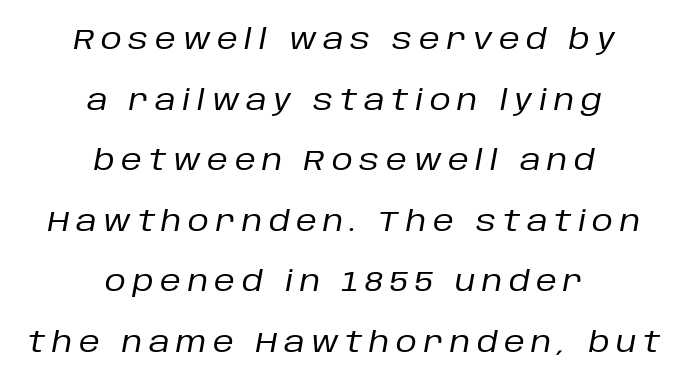
The image shows 29 px regular-weight type, italic (leaning right); set centered, loose line spacing (2.09x), unusually wide letter spacing (+0.23 em), not underlined; low stroke contrast and a large x-height.
